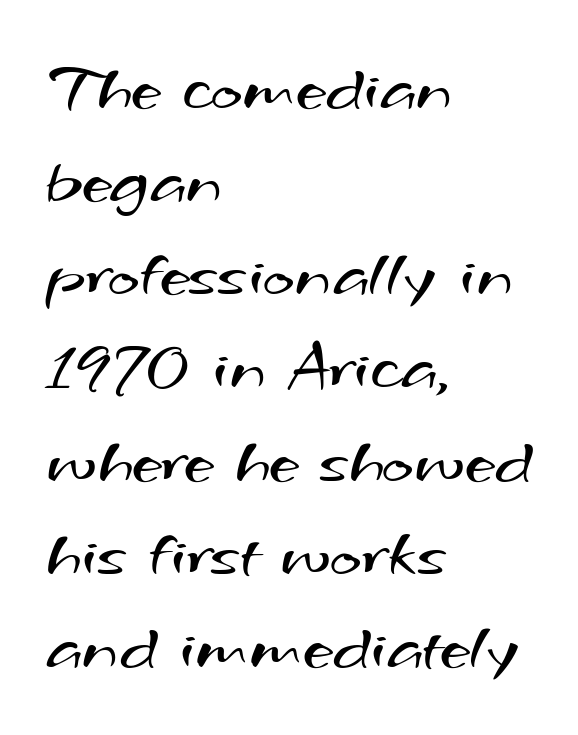
Reading down the block, your eye returns to a fixed left position each line. Heaviness? Minimal to ordinary, like unemphasized prose. Does the type have serifs? No, each stem ends abruptly. Observe the ordinary spacing: letters are neighbours, not strangers. Looks like regular typesetting: each glyph gets only the width it needs. The string is rendered with underlining switched off.
